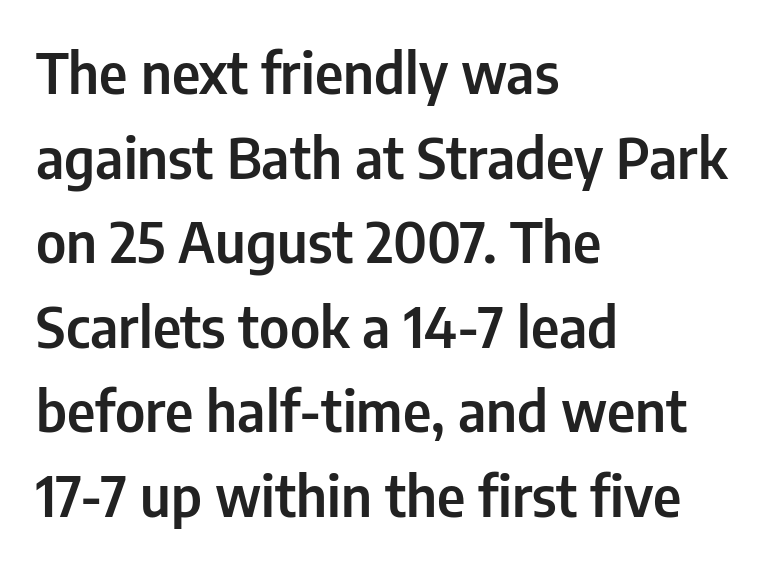
{"serif": "no", "italic": "no", "width": "condensed", "stroke_contrast": "low", "x_height": "medium", "monospaced": "no", "underline": "no", "align": "left", "line_spacing": "normal", "line_spacing_ratio": 1.51, "letter_spacing": "normal", "letter_spacing_em": 0.0, "glyph_px": 56}
